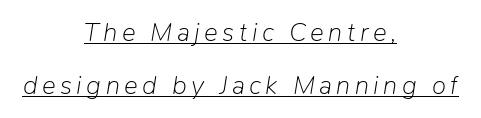
Q: Is the text bold? A: No.
Q: Is the text italic (slanted)? A: Yes, it leans right by about 9 degrees.
Q: Is the text underlined? A: Yes.
Q: How is the paragraph aligned? A: Centered.
Q: Is the spacing between lines tight, normal or loose? A: Loose.
